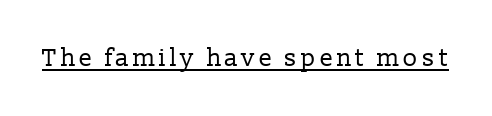
{"italic": "no", "bold": "no", "underline": "yes", "glyph_px": 25}
